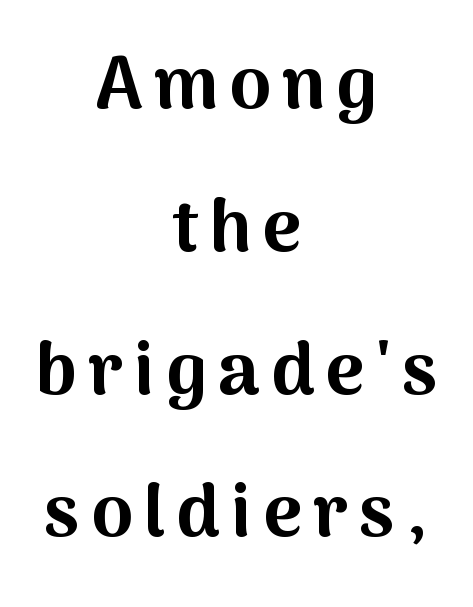
Serif or sans? Sans — the stroke terminals are bare. Upright lettering throughout. The passage shown is typed in a proportional face where columns would drift. Line spacing here is loose.
